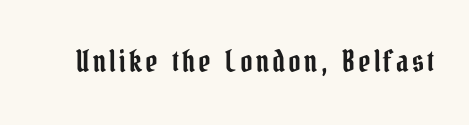
Think of a printed novel: that variable character pitch is what you see here. Nobody drew a line under any word here. These lines are composed in type with serifs. The specimen reads as upright at a glance.
